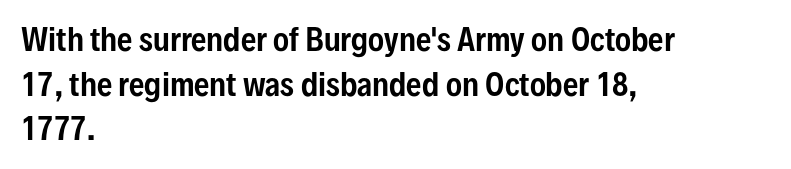
{"serif": "no", "italic": "no", "width": "condensed", "stroke_contrast": "low", "x_height": "medium", "monospaced": "no", "underline": "no", "align": "left", "line_spacing": "normal", "line_spacing_ratio": 1.49, "letter_spacing": "normal", "letter_spacing_em": 0.0, "glyph_px": 30}
